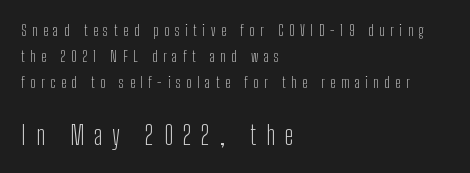
{"italic": "no", "bold": "no", "underline": "no", "align": "left", "line_spacing_ratio": 1.72, "letter_spacing": "wide", "letter_spacing_em": 0.38, "larger_block": "second", "size_ratio": 1.73, "glyph_px": 26}
